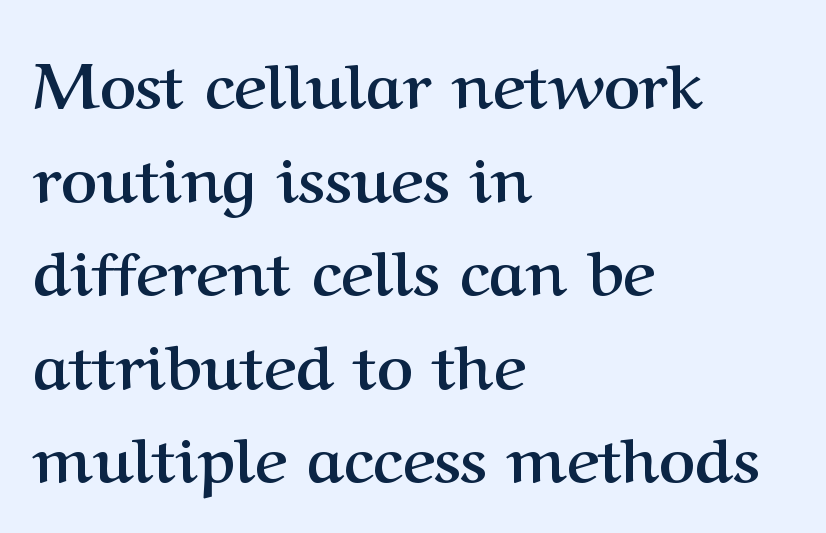
Q: Is the text bold? A: Yes.
Q: Is the text italic (slanted)? A: No, it is upright.
Q: Is the typeface a serif or a sans-serif typeface? A: Serif.
Q: Is the text underlined? A: No.
Q: How is the paragraph aligned? A: Left-aligned.
Q: Is the spacing between letters normal or unusually wide? A: Normal.
Q: Is the spacing between lines tight, normal or loose? A: Normal.
Q: Width (condensed, normal, or wide)? A: Normal.
Q: Stroke contrast? A: Medium.
Q: x-height? A: Medium.
Q: Monospaced? A: No.
